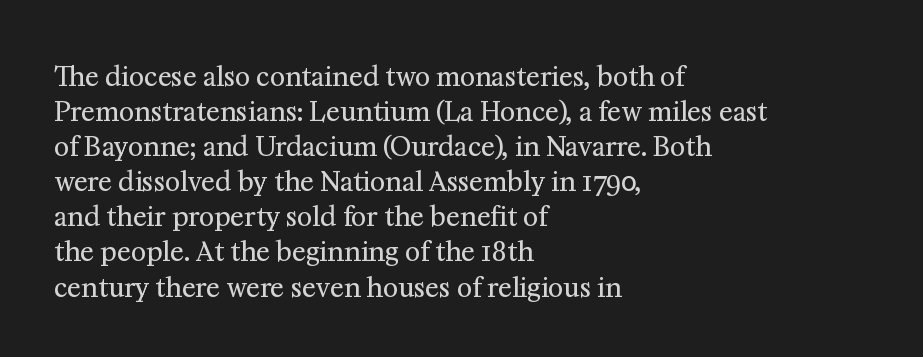
Q: Is the text bold? A: No.
Q: Is the text italic (slanted)? A: No, it is upright.
Q: Is the text underlined? A: No.
Q: How is the paragraph aligned? A: Left-aligned.
Q: Is the spacing between letters normal or unusually wide? A: Normal.
Q: Is the spacing between lines tight, normal or loose? A: Normal.
